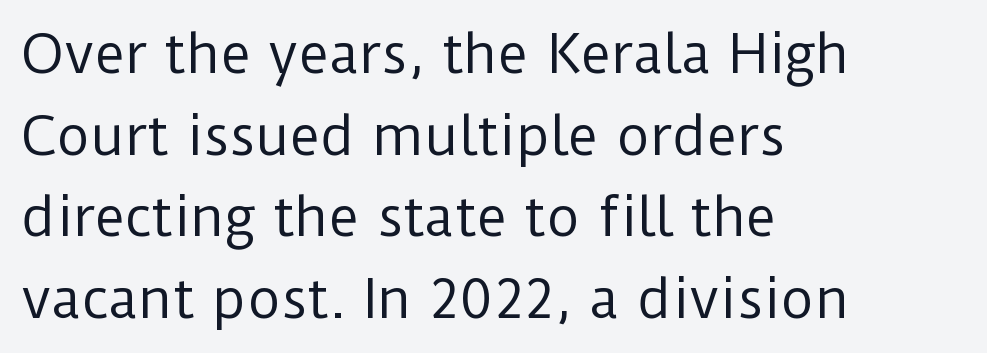
{"serif": "no", "italic": "no", "bold": "no", "weight": "regular", "width": "normal", "stroke_contrast": "low", "x_height": "medium", "monospaced": "no", "underline": "no", "align": "left", "line_spacing": "normal", "line_spacing_ratio": 1.57, "letter_spacing": "normal", "letter_spacing_em": 0.0, "glyph_px": 52}
